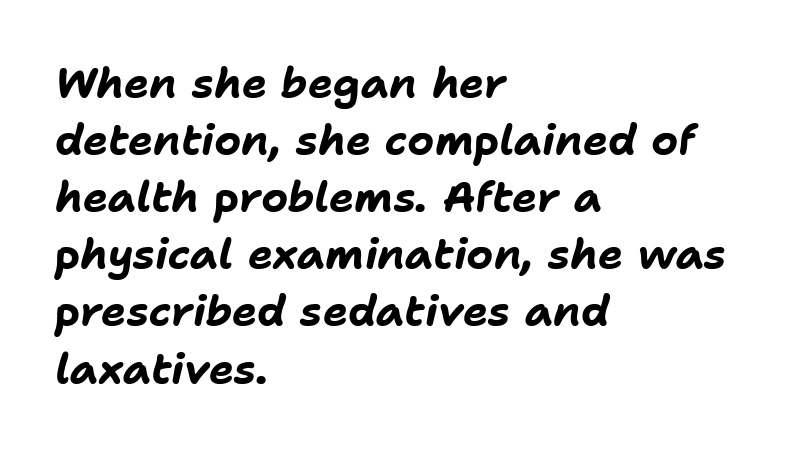
Q: Is the text bold? A: Yes.
Q: Is the text italic (slanted)? A: Yes, it leans right by about 11 degrees.
Q: Is the text underlined? A: No.
Q: How is the paragraph aligned? A: Left-aligned.
Q: Is the spacing between letters normal or unusually wide? A: Normal.
Q: Is the spacing between lines tight, normal or loose? A: Normal.
Q: Width (condensed, normal, or wide)? A: Normal.
Q: Stroke contrast? A: Low.
Q: x-height? A: Medium.
Q: Monospaced? A: No.
